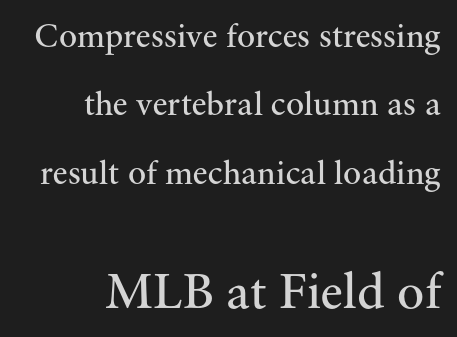
{"serif": "yes", "italic": "no", "bold": "no", "weight": "regular", "width": "normal", "stroke_contrast": "medium", "x_height": "small", "monospaced": "no", "underline": "no", "align": "right", "line_spacing": "loose", "line_spacing_ratio": 2.01, "letter_spacing": "normal", "letter_spacing_em": 0.0, "larger_block": "second", "size_ratio": 1.5, "glyph_px": 51}
